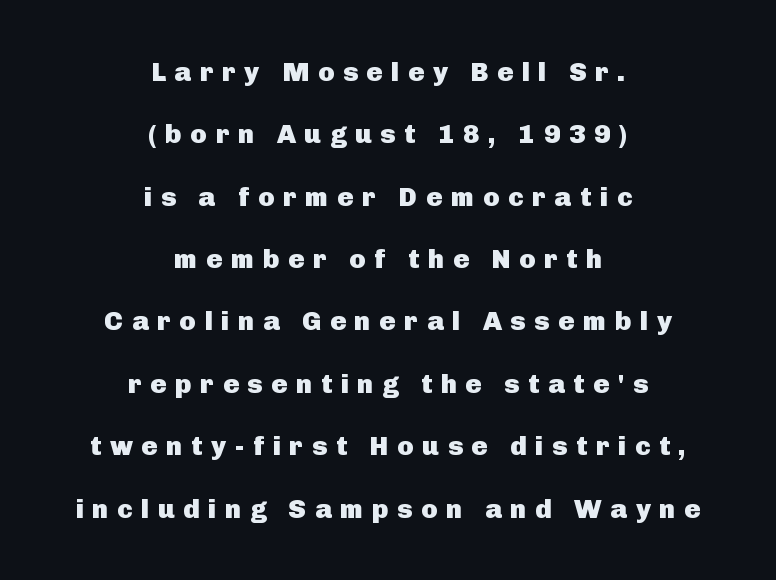
{"italic": "no", "bold": "yes", "underline": "no", "align": "center", "line_spacing": "loose", "line_spacing_ratio": 2.31, "letter_spacing": "wide", "letter_spacing_em": 0.32, "glyph_px": 27}
